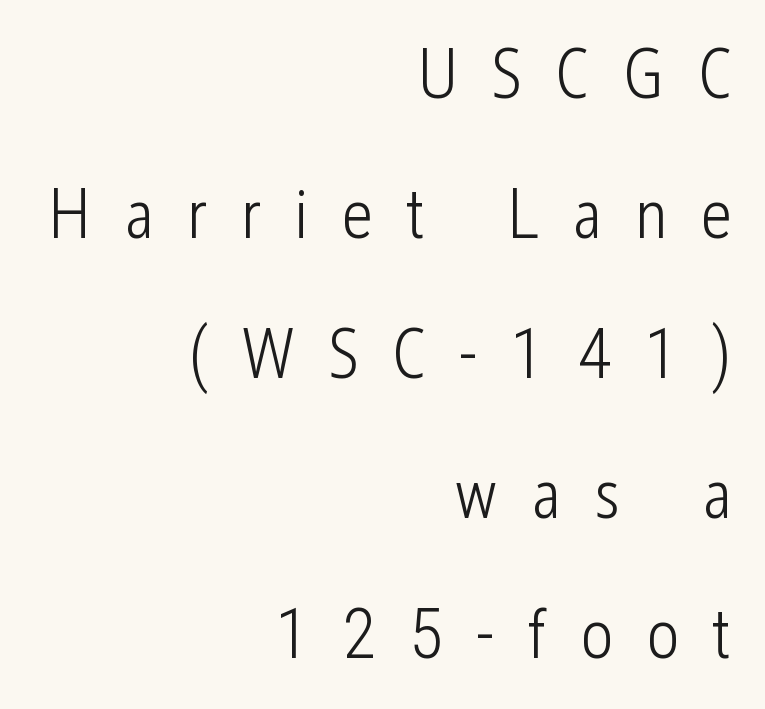
{"serif": "no", "italic": "no", "bold": "no", "weight": "light", "width": "condensed", "stroke_contrast": "low", "x_height": "medium", "monospaced": "no", "underline": "no", "align": "right", "line_spacing": "loose", "line_spacing_ratio": 2.0, "letter_spacing": "wide", "letter_spacing_em": 0.47, "glyph_px": 70}
